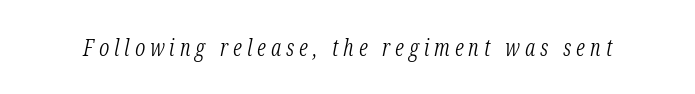
{"italic": "yes", "lean": "right", "slant_degrees": 12, "bold": "no", "underline": "no", "letter_spacing": "wide", "letter_spacing_em": 0.22, "glyph_px": 23}
